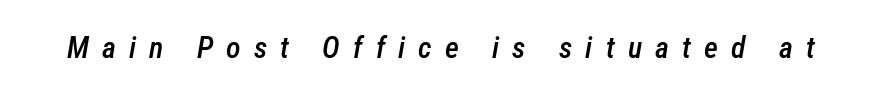
Q: Is the text bold? A: Semi-bold.
Q: Is the text italic (slanted)? A: Yes, it leans right by about 12 degrees.
Q: Is the text underlined? A: No.
Q: Is the spacing between letters normal or unusually wide? A: Unusually wide.
Q: Width (condensed, normal, or wide)? A: Condensed.
Q: Stroke contrast? A: Low.
Q: x-height? A: Medium.
Q: Monospaced? A: No.
